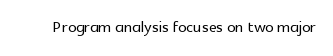
{"italic": "no", "underline": "no", "letter_spacing": "normal", "letter_spacing_em": 0.0, "glyph_px": 21}
